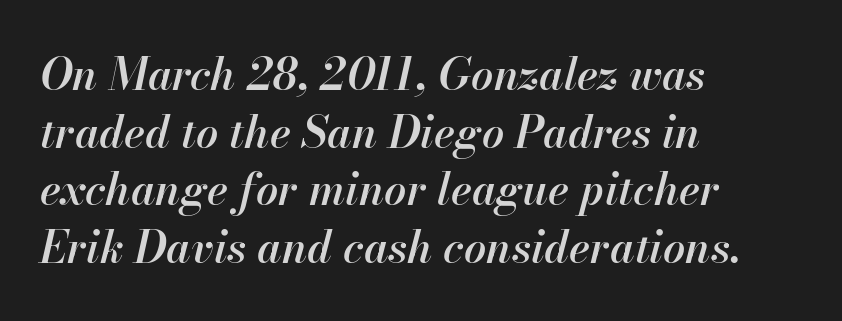
What's the leading like? Ordinary, nothing unusual. Is the letter spacing exaggerated? No — it looks like the ordinary default. The rendering uses natural spacing where letterforms have individual widths. Would a proofreader flag this as italicized? Yes. Glance below the letters and you will spot only blank space. Every letter is mildly thick-stroked: semibold rather than bold.
